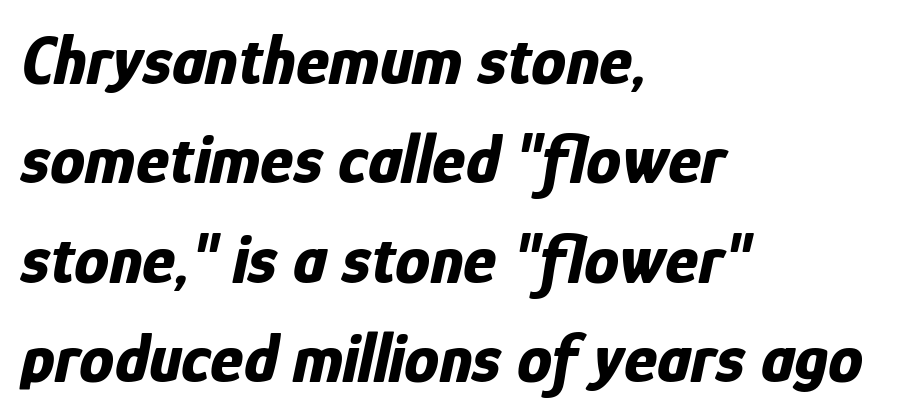
{"italic": "yes", "lean": "right", "slant_degrees": 12, "bold": "yes", "weight": "bold", "width": "condensed", "stroke_contrast": "low", "x_height": "medium", "monospaced": "no", "underline": "no", "align": "left", "line_spacing": "normal", "line_spacing_ratio": 1.42, "letter_spacing": "normal", "letter_spacing_em": 0.0, "glyph_px": 70}
